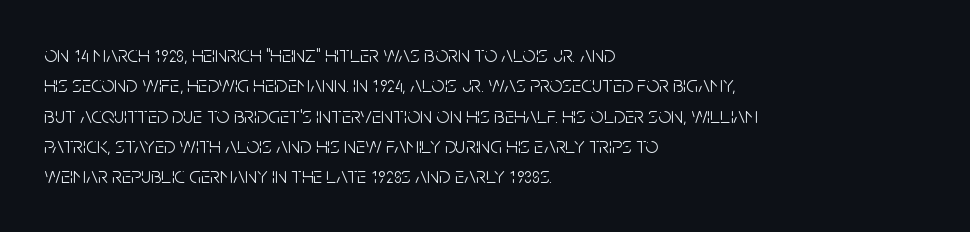
The space directly below the letters is spotless. Caption: standard tracking, unaltered. Vertically, the passage feels balanced, rows spaced as you'd expect. Does the lettering tilt? It doesn't — this is upright.
